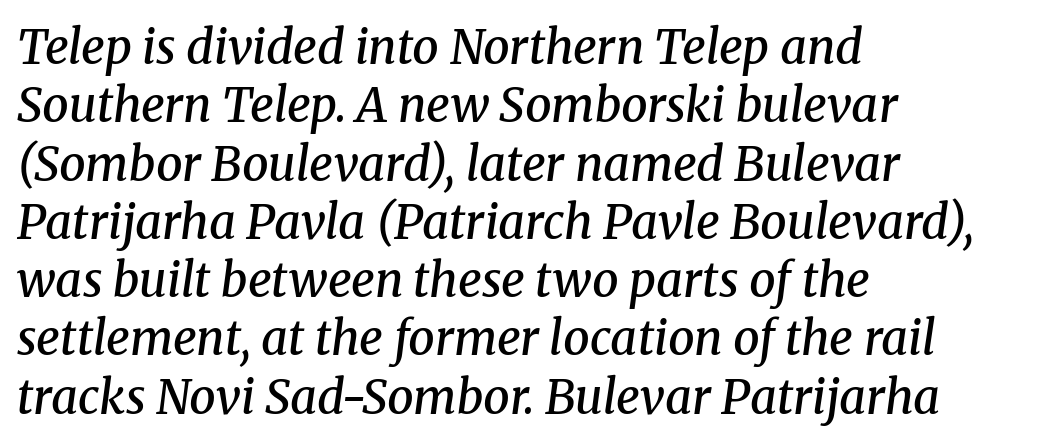
The image shows 47 px semibold serif type, italic (leaning right); set left-aligned, line spacing 1.24x, normal letter spacing, not underlined; medium stroke contrast and a medium x-height.
